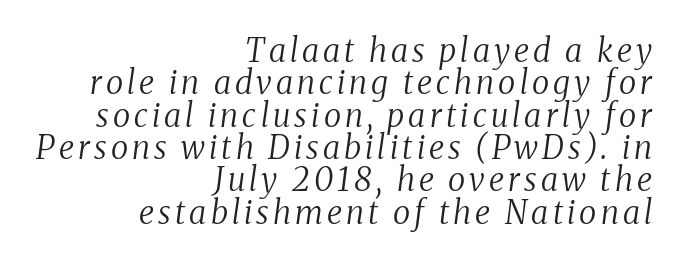
The specimen reads as italic at a glance. Font category for this specimen: serif. The letterforms sit at book weight or below. Here the designer chose a conventional face with non-uniform glyph widths. Lines of text with bare space underneath.
